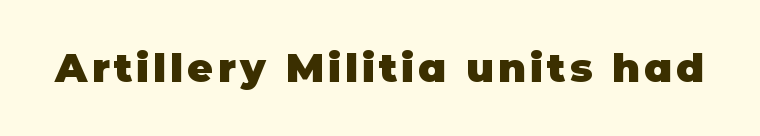
You'd pick this weight for a headline — it's a proper bold. The typeface chosen for these lines omits serifs. Glance below the letters and you will spot only blank space. A typesetter would mark this as roman, not italic.
